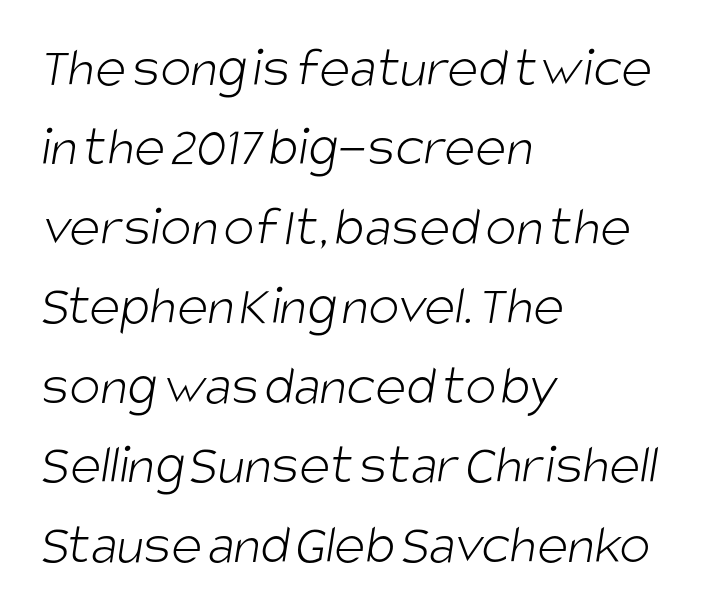
Leading matches the norm, producing a regular column. These lines keep a tight, regular rhythm from letter to letter. No word sits above an underline. Serifs: no, the terminals of the letterforms are clean. Stem width sits at or under what a default text font uses. A typesetter would call this proportional, since set widths differ per character.
